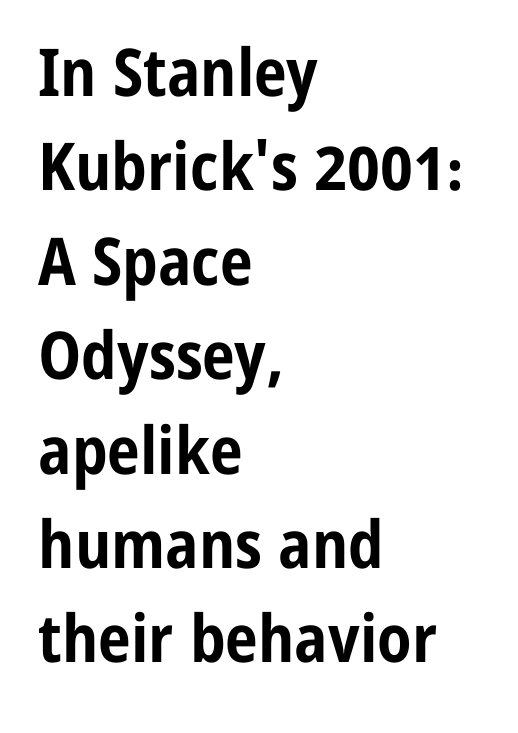
{"serif": "no", "italic": "no", "bold": "yes", "weight": "bold", "width": "condensed", "stroke_contrast": "low", "x_height": "medium", "monospaced": "no", "underline": "no", "align": "left", "line_spacing": "normal", "line_spacing_ratio": 1.43, "letter_spacing": "normal", "letter_spacing_em": 0.0, "glyph_px": 66}
